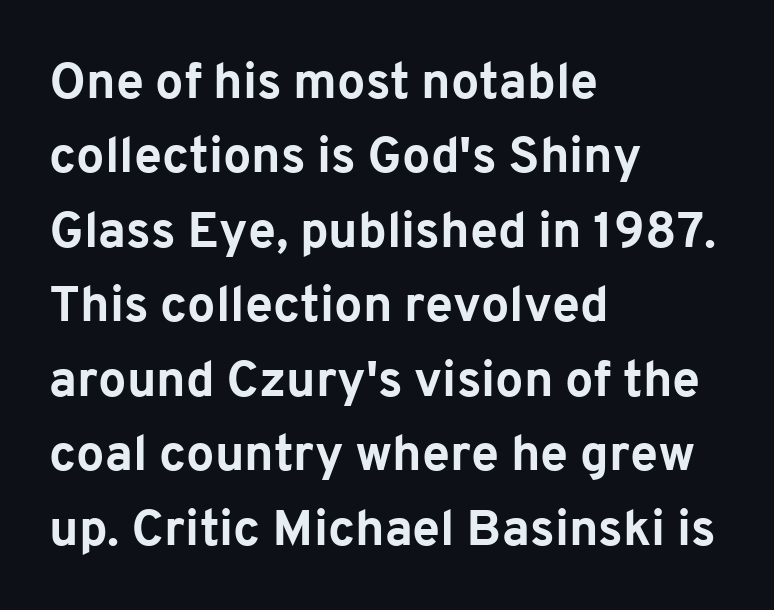
Default kerning and tracking; the words read as compact shapes. To sum up the face: it is a sans, with no serifs. The passage shown is typed in a proportional face where columns would drift. These lines sit exactly where default settings would place them.
